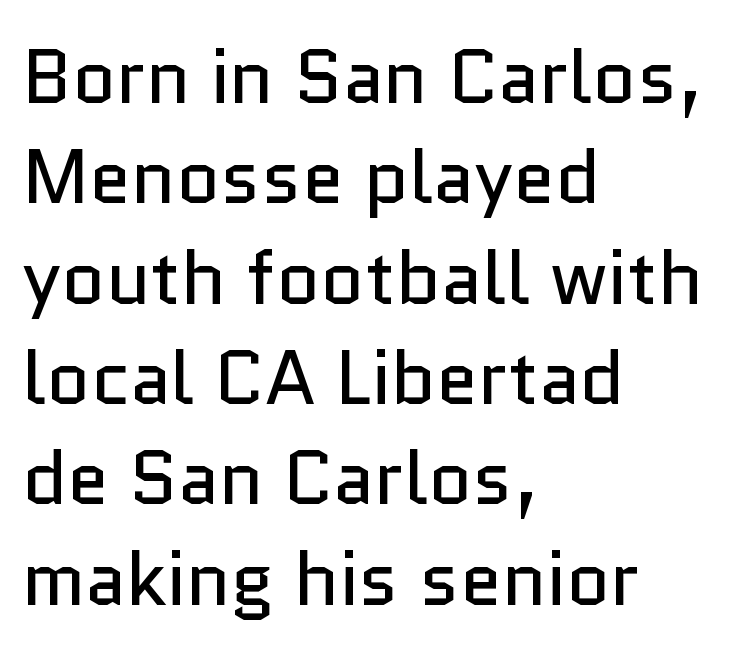
Any mark beneath the type? The region is blank. Serif or sans? Sans — the stroke terminals are bare. The type sits square on the baseline with zero lean. The paragraph shown leans on its left margin.
